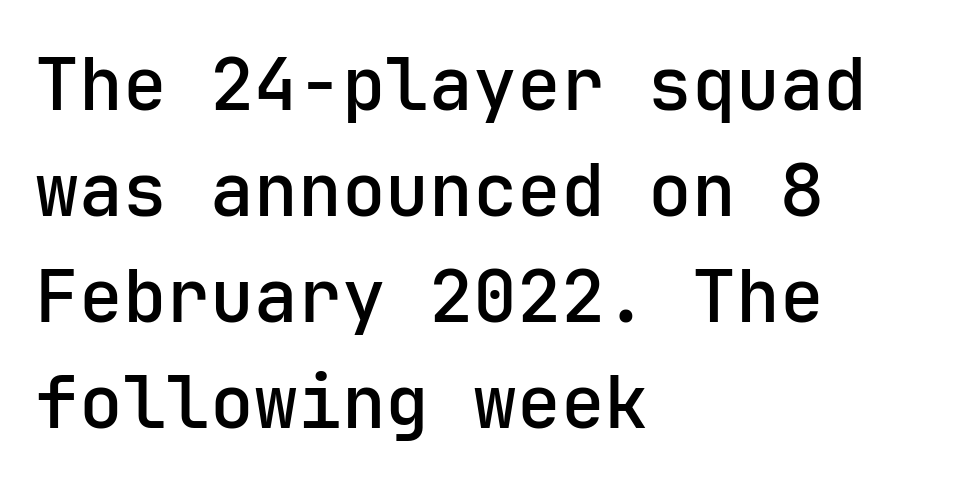
The image shows 73 px semibold sans-serif type, upright; set left-aligned, normal line spacing (1.45x), normal letter spacing, not underlined; low stroke contrast and a medium x-height.
